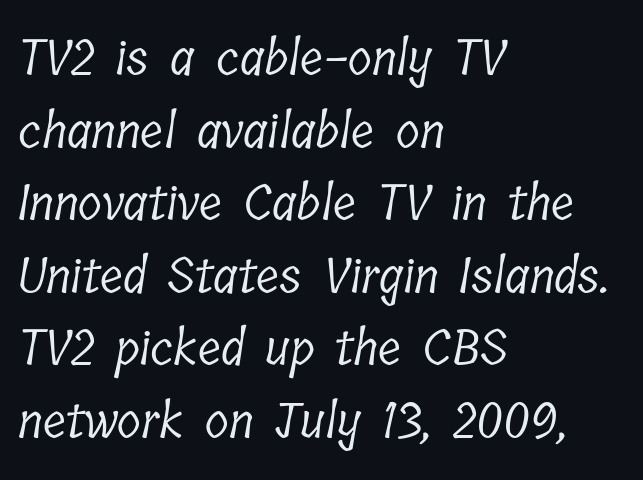
{"serif": "yes", "bold": "no", "weight": "light", "width": "condensed", "stroke_contrast": "low", "x_height": "medium", "monospaced": "no", "underline": "no", "align": "left", "line_spacing": "normal", "line_spacing_ratio": 1.48, "letter_spacing": "normal", "letter_spacing_em": 0.0, "glyph_px": 49}
